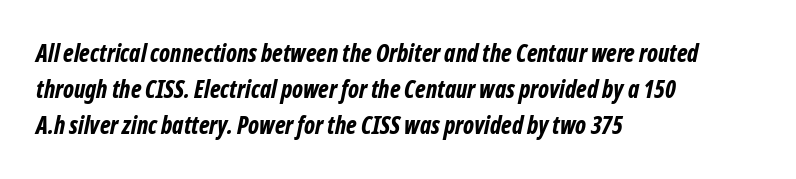
The strokes are fattened all the way to bold. When letters slant like this, we call the style italic. Left-aligned paragraph, ragged on the right. Notice how descenders clear the ascenders below comfortably — that's standard leading.
